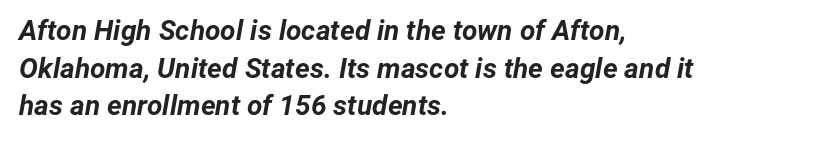
The image shows 28 px bold type, italic (leaning right); set left-aligned, normal line spacing (1.34x), normal letter spacing, not underlined; low stroke contrast and a medium x-height.
